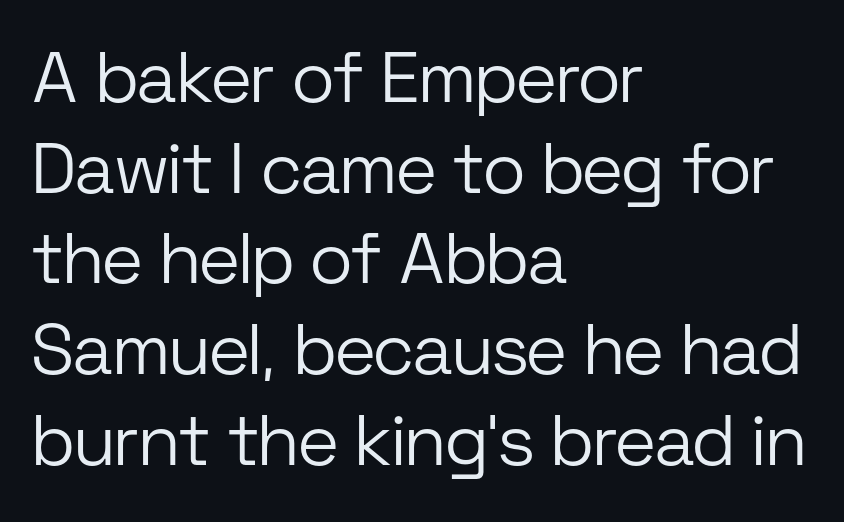
The image shows 72 px light sans-serif type, upright; set left-aligned, normal line spacing (1.26x), normal letter spacing, not underlined; low stroke contrast and a medium x-height.
